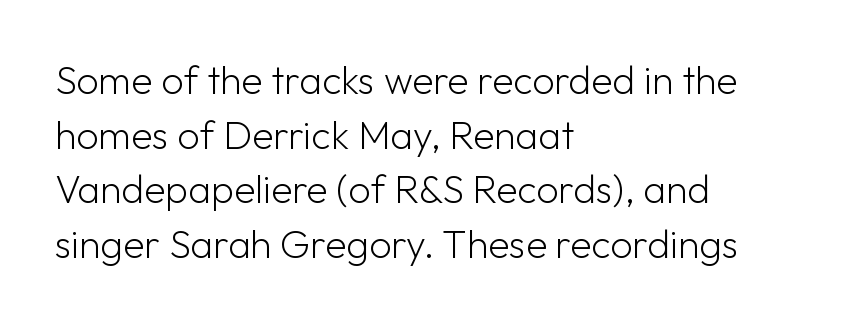
The image shows 39 px light sans-serif type, upright; set left-aligned, normal line spacing (1.4x), normal letter spacing, not underlined; low stroke contrast and a medium x-height.
